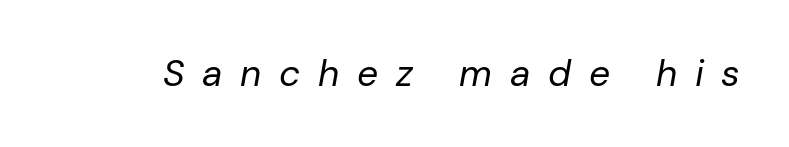
Q: Is the text bold? A: No.
Q: Is the text italic (slanted)? A: Yes, it leans right by about 10 degrees.
Q: Is the text underlined? A: No.
Q: Is the spacing between letters normal or unusually wide? A: Unusually wide.
Q: Width (condensed, normal, or wide)? A: Normal.
Q: Stroke contrast? A: Low.
Q: x-height? A: Medium.
Q: Monospaced? A: No.
